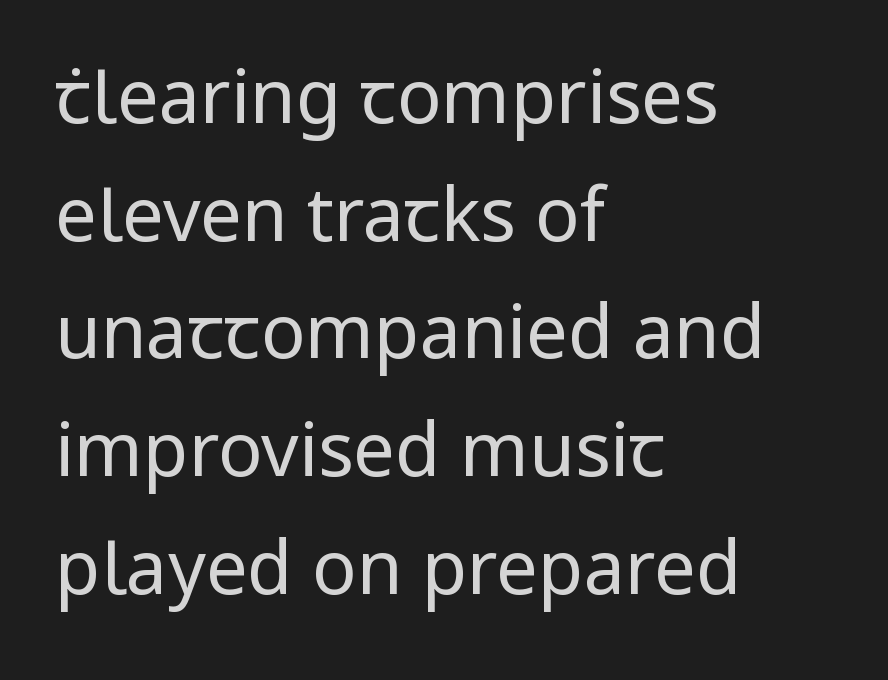
Q: Is the text bold? A: No.
Q: Is the text italic (slanted)? A: No, it is upright.
Q: Is the typeface a serif or a sans-serif typeface? A: Sans-serif.
Q: Is the text underlined? A: No.
Q: How is the paragraph aligned? A: Left-aligned.
Q: Is the spacing between letters normal or unusually wide? A: Normal.
Q: Is the spacing between lines tight, normal or loose? A: Normal.
Q: Width (condensed, normal, or wide)? A: Normal.
Q: Stroke contrast? A: Low.
Q: x-height? A: Medium.
Q: Monospaced? A: No.
